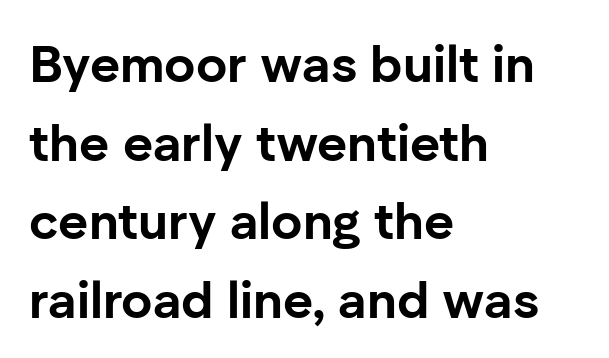
Q: Is the text bold? A: Yes.
Q: Is the text italic (slanted)? A: No, it is upright.
Q: Is the typeface a serif or a sans-serif typeface? A: Sans-serif.
Q: Is the text underlined? A: No.
Q: How is the paragraph aligned? A: Left-aligned.
Q: Is the spacing between letters normal or unusually wide? A: Normal.
Q: Is the spacing between lines tight, normal or loose? A: Normal.
Q: Width (condensed, normal, or wide)? A: Normal.
Q: Stroke contrast? A: Low.
Q: x-height? A: Medium.
Q: Monospaced? A: No.
